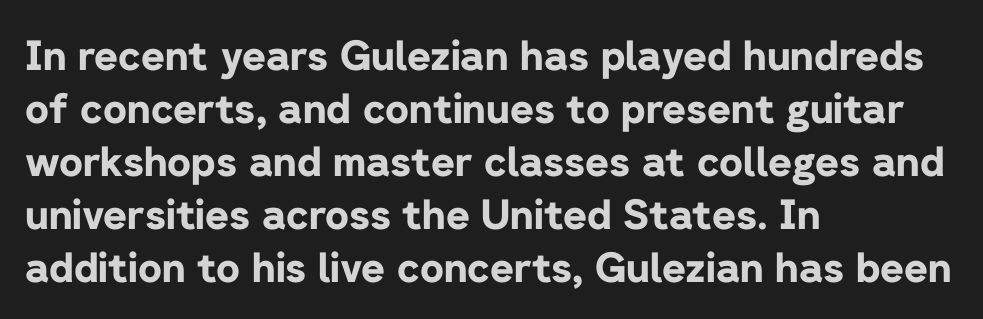
Q: Is the text bold? A: Yes.
Q: Is the text italic (slanted)? A: No, it is upright.
Q: Is the typeface a serif or a sans-serif typeface? A: Sans-serif.
Q: Is the text underlined? A: No.
Q: How is the paragraph aligned? A: Left-aligned.
Q: Is the spacing between letters normal or unusually wide? A: Normal.
Q: Is the spacing between lines tight, normal or loose? A: Normal.
Q: Width (condensed, normal, or wide)? A: Normal.
Q: Stroke contrast? A: Low.
Q: x-height? A: Medium.
Q: Monospaced? A: No.
